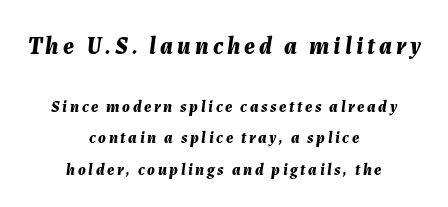
{"italic": "yes", "lean": "right", "slant_degrees": 7, "bold": "yes", "underline": "no", "align": "center", "line_spacing": "loose", "line_spacing_ratio": 1.98, "larger_block": "first", "size_ratio": 1.5, "glyph_px": 24}
